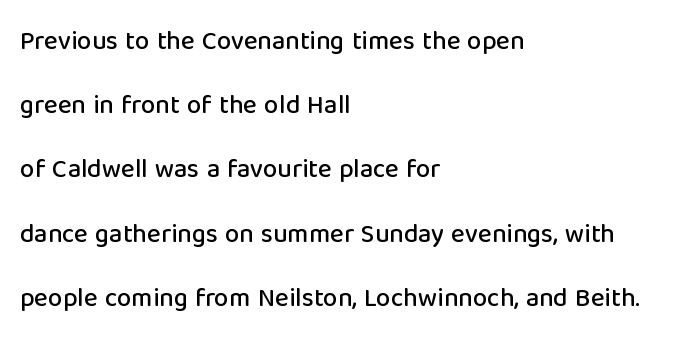
{"italic": "no", "underline": "no", "align": "left", "line_spacing": "loose", "line_spacing_ratio": 2.47, "letter_spacing": "normal", "letter_spacing_em": 0.0, "glyph_px": 26}
